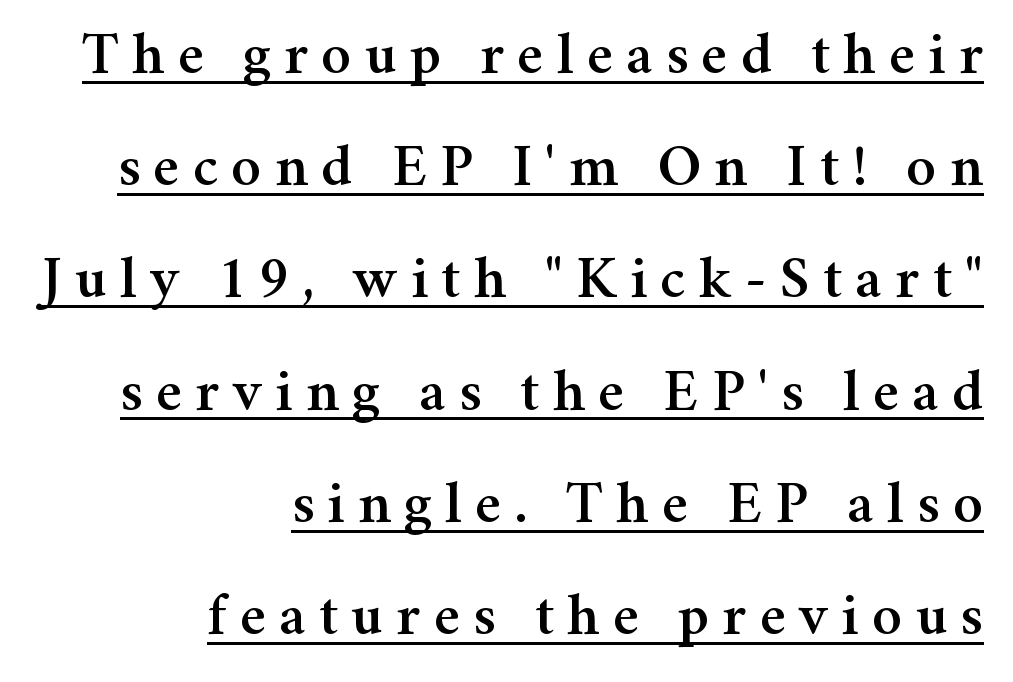
Note: serifs present on the glyphs. Is there an underline? Yes — a line sits under the letters. The letterforms stand isolated, each surrounded by extra space. Varying glyph widths throughout — classic text-font behaviour. Do the letters lean? They stand straight.
